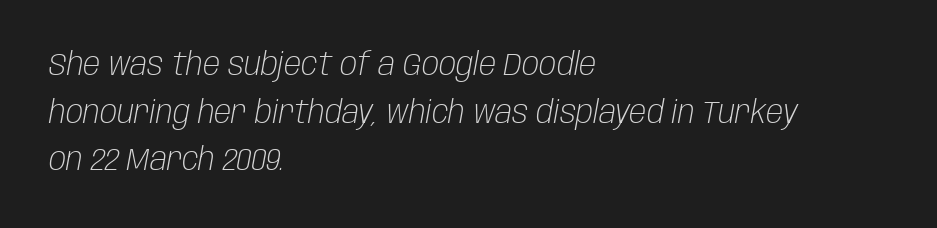
Spacing verdict: proportional, widths tailored to each character. The rendering applies a slant to the glyphs. Has an underline been added? It has not. The ragged edge is on the right, which tells us the setting is flush left. Is the type heavy? It reads as light-to-regular instead. Short note: letters normally spaced.
